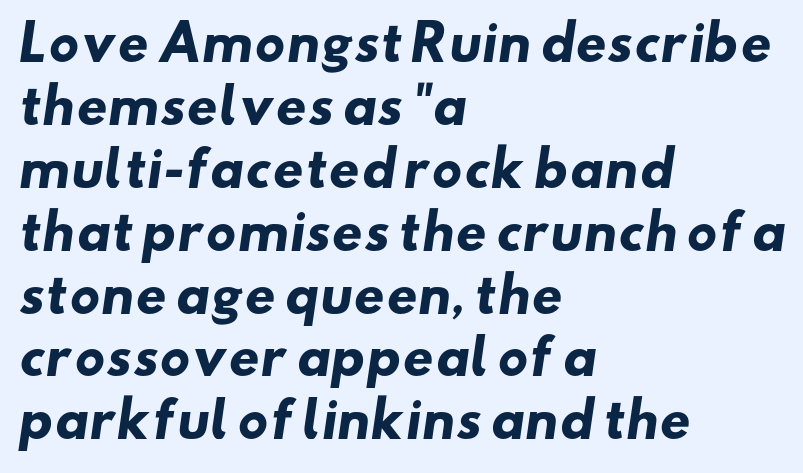
The image shows 48 px heavy, wide sans-serif type; set left-aligned, normal line spacing (1.31x), normal letter spacing, not underlined; low stroke contrast and a small x-height.
